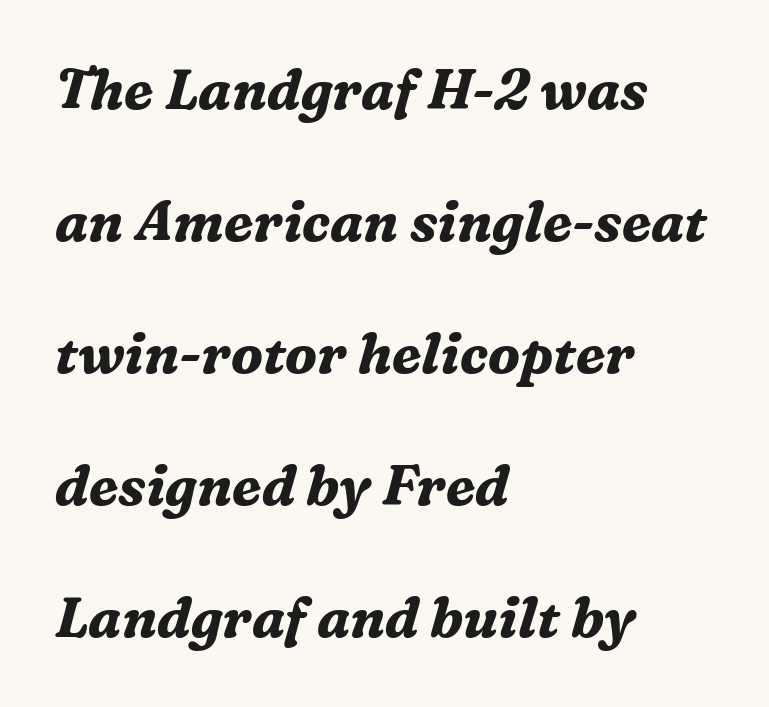
In terms of weight, the rendering is a true, heavy bold. Observe the lean: these are italic letterforms. Nobody drew a line under any word here. The line-height multiplier appears high, well above default. Note the varied advance widths — an 'i' is clearly narrower than an 'm'.
